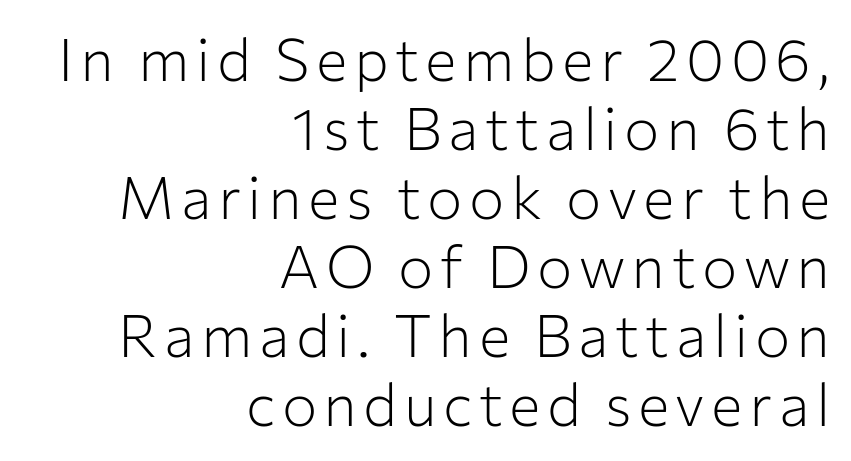
Q: Is the text bold? A: No.
Q: Is the text italic (slanted)? A: No, it is upright.
Q: Is the typeface a serif or a sans-serif typeface? A: Sans-serif.
Q: Is the text underlined? A: No.
Q: How is the paragraph aligned? A: Right-aligned.
Q: Width (condensed, normal, or wide)? A: Normal.
Q: Stroke contrast? A: Low.
Q: x-height? A: Medium.
Q: Monospaced? A: No.
